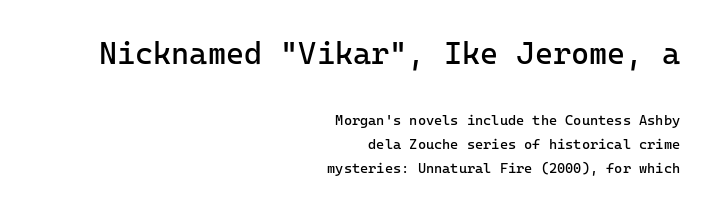
Q: Is the text bold? A: No.
Q: Is the text italic (slanted)? A: No, it is upright.
Q: Is the typeface a serif or a sans-serif typeface? A: Sans-serif.
Q: Is the text underlined? A: No.
Q: How is the paragraph aligned? A: Right-aligned.
Q: Is the spacing between letters normal or unusually wide? A: Normal.
Q: Is the spacing between lines tight, normal or loose? A: Normal.
Q: Which block of text is set in a larger size, the first (top) or the second (bottom)? A: The first (top) one.
Q: Width (condensed, normal, or wide)? A: Normal.
Q: Stroke contrast? A: Low.
Q: x-height? A: Medium.
Q: Monospaced? A: Yes.
